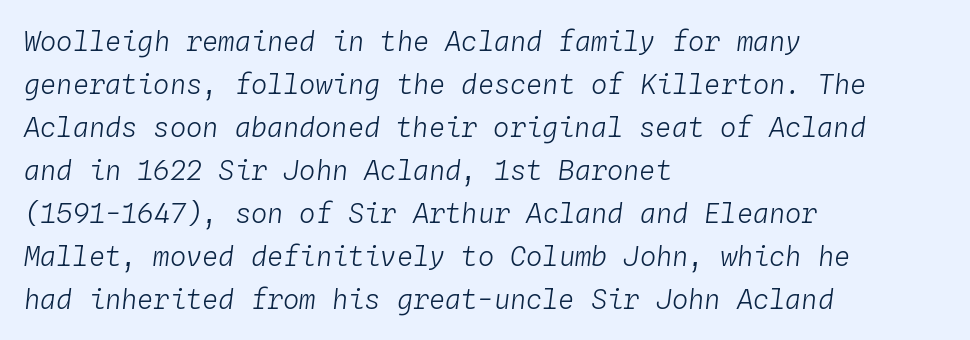
The passage shown is not underscored anywhere. What stands out about the letter spacing? Nothing — it is the standard amount. Is the type slanted? Yes — the strokes lean at a clear angle. The vertical gap from one line to the next is medium. The strokes are not fattened; the text isn't bold.
